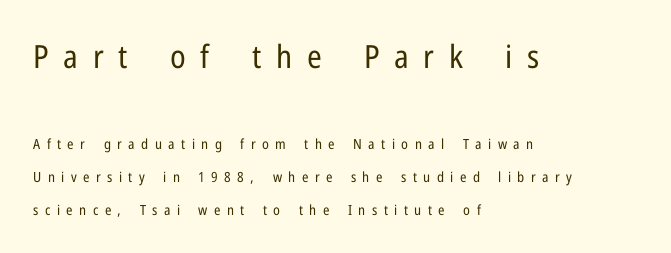
{"serif": "no", "italic": "no", "bold": "no", "weight": "regular", "width": "condensed", "stroke_contrast": "low", "x_height": "medium", "monospaced": "no", "underline": "no", "align": "left", "line_spacing": "loose", "line_spacing_ratio": 2.35, "letter_spacing": "wide", "letter_spacing_em": 0.46, "larger_block": "first", "size_ratio": 2.29, "glyph_px": 32}
